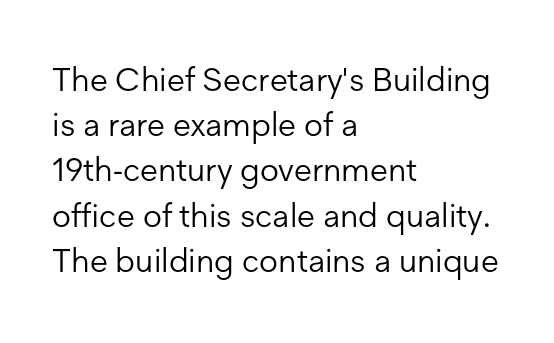
The image shows 33 px light sans-serif type, upright; set left-aligned, normal line spacing (1.37x), normal letter spacing, not underlined; low stroke contrast and a medium x-height.
